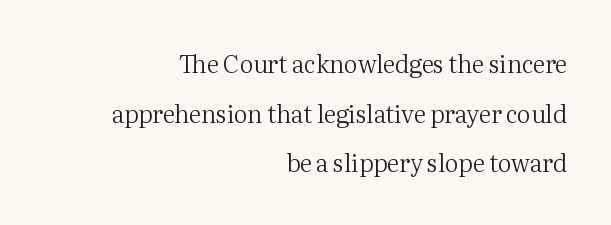
Nobody touched the tracking dial on this one. The leading is generous, giving the passage an open texture. Where is the straight margin? On the right. The space beneath each line is pristine and unruled. Caption: face not bold, strokes unweighted. If you drew a line through each stem, it would be perfectly vertical.
